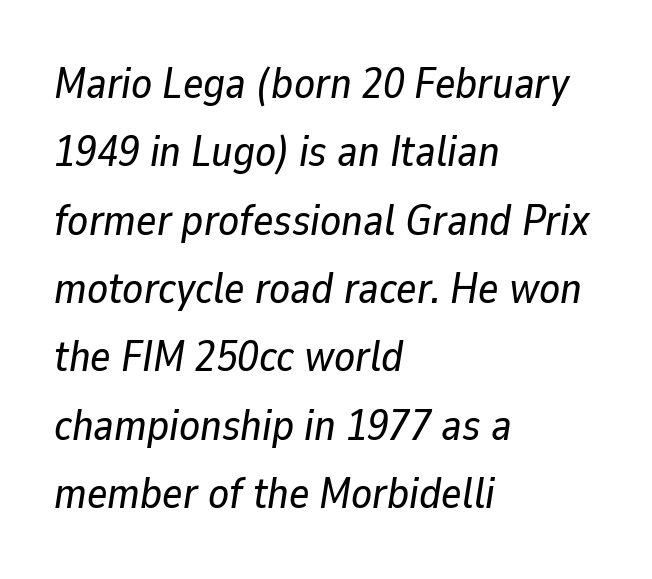
The gap between lines stays unmarked. Look at the tracking — it's just the regular setting, nothing added. This sample is left-justified, so line endings fall wherever the words run out. You could not count columns in this text — the font is proportionally spaced. Italic? Definitely — the glyphs are oblique.
